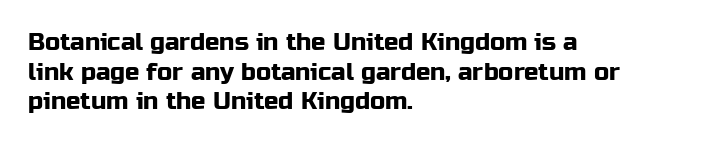
Q: Is the text italic (slanted)? A: No, it is upright.
Q: Is the text underlined? A: No.
Q: How is the paragraph aligned? A: Left-aligned.
Q: Is the spacing between letters normal or unusually wide? A: Normal.
